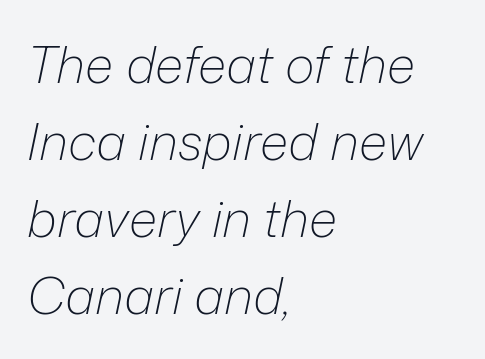
The image shows 51 px light type, italic (leaning right); set left-aligned, normal line spacing (1.51x), normal letter spacing, not underlined; low stroke contrast and a medium x-height.
